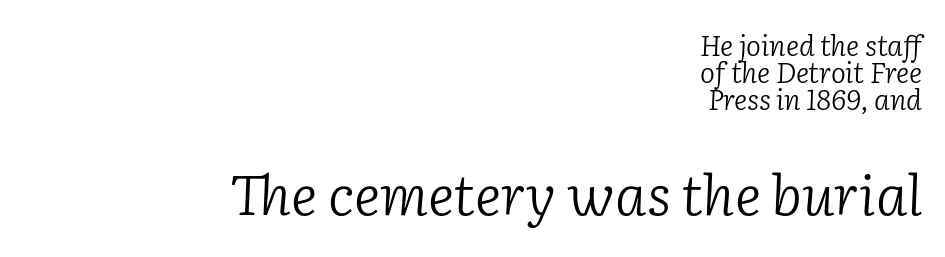
{"serif": "yes", "italic": "yes", "lean": "right", "slant_degrees": 2, "bold": "no", "weight": "light", "width": "normal", "stroke_contrast": "low", "x_height": "medium", "monospaced": "no", "underline": "no", "align": "right", "line_spacing": "tight", "line_spacing_ratio": 0.97, "letter_spacing": "normal", "letter_spacing_em": 0.0, "larger_block": "second", "size_ratio": 2.0, "glyph_px": 56}
